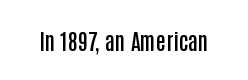
Q: Is the text bold? A: Semi-bold.
Q: Is the text italic (slanted)? A: No, it is upright.
Q: Is the text underlined? A: No.
Q: Is the spacing between letters normal or unusually wide? A: Normal.
